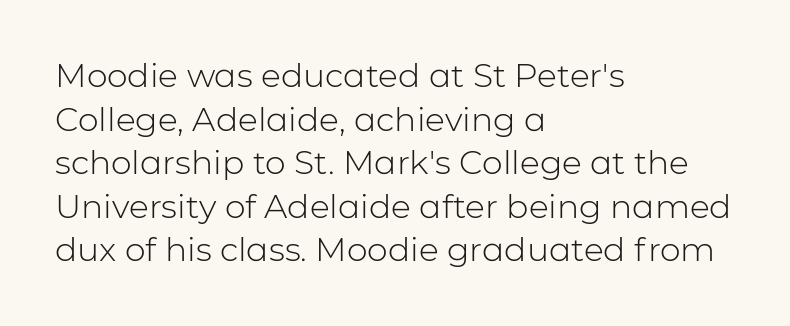
Q: Is the text bold? A: No.
Q: Is the text italic (slanted)? A: No, it is upright.
Q: Is the typeface a serif or a sans-serif typeface? A: Sans-serif.
Q: Is the text underlined? A: No.
Q: How is the paragraph aligned? A: Left-aligned.
Q: Is the spacing between letters normal or unusually wide? A: Normal.
Q: Is the spacing between lines tight, normal or loose? A: Normal.
Q: Width (condensed, normal, or wide)? A: Normal.
Q: Stroke contrast? A: Low.
Q: x-height? A: Medium.
Q: Monospaced? A: No.
